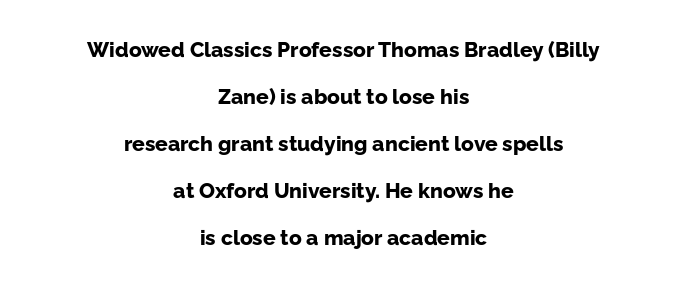
Q: Is the text bold? A: Yes.
Q: Is the text italic (slanted)? A: No, it is upright.
Q: Is the text underlined? A: No.
Q: How is the paragraph aligned? A: Centered.
Q: Is the spacing between letters normal or unusually wide? A: Normal.
Q: Is the spacing between lines tight, normal or loose? A: Loose.
